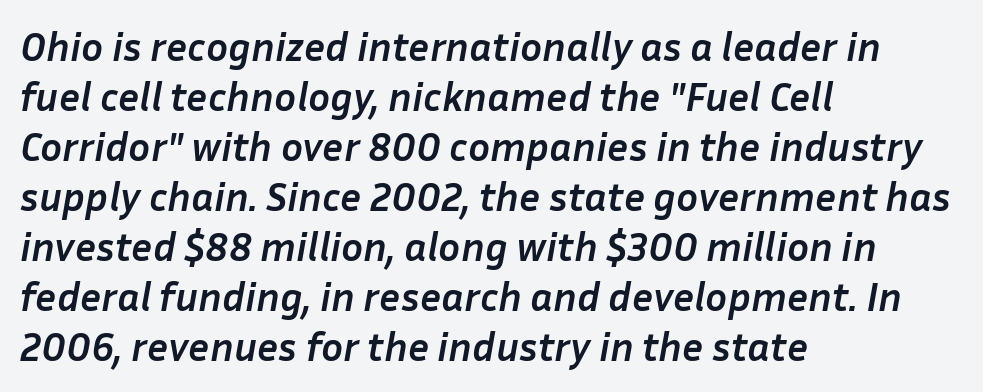
{"italic": "yes", "lean": "right", "slant_degrees": 10, "bold": "yes", "weight": "semibold", "width": "normal", "stroke_contrast": "low", "x_height": "medium", "monospaced": "no", "underline": "no", "align": "left", "line_spacing_ratio": 1.22, "letter_spacing": "normal", "letter_spacing_em": 0.0, "glyph_px": 41}
